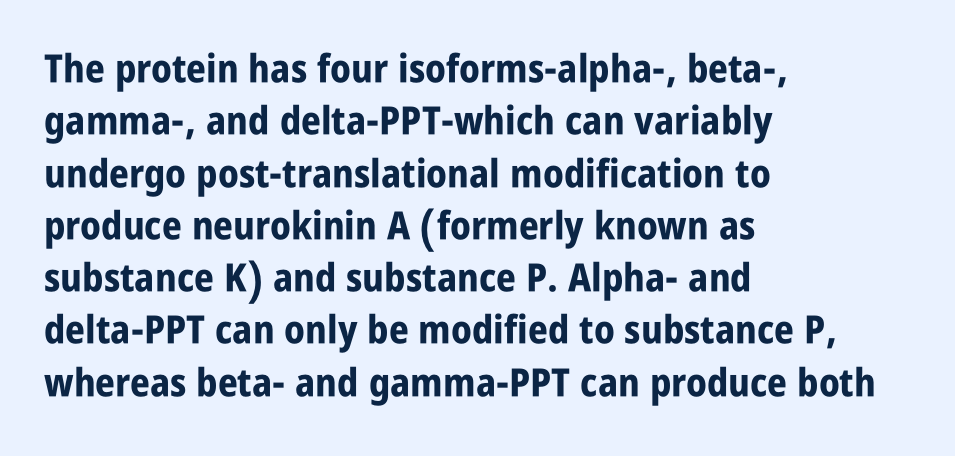
Quick note: not italic, upright. Summary of vertical rhythm: regular, with standard interline spacing. Proportional: the letters do not fall into vertical columns. Teacher's note: observe the even left margin — that is flush-left alignment. The face used here has the dense, thick strokes of a bold.
